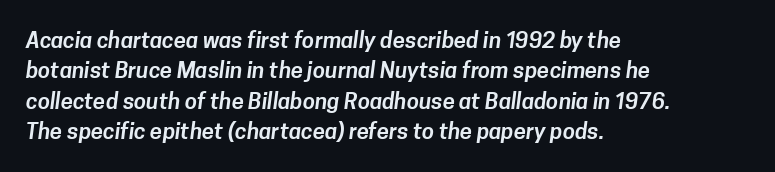
Anything drawn beneath the words? Only blank space. Inter-character spacing is left at the font's built-in metrics. Compared with a centered layout, this one pins lines to the left instead. Does the leading feel generous? No, just average.
